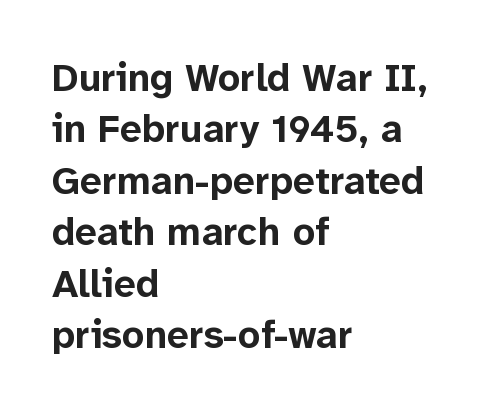
{"serif": "no", "italic": "no", "bold": "yes", "weight": "bold", "width": "normal", "stroke_contrast": "low", "x_height": "medium", "monospaced": "no", "underline": "no", "align": "left", "line_spacing": "normal", "line_spacing_ratio": 1.32, "letter_spacing": "normal", "letter_spacing_em": 0.0, "glyph_px": 39}
